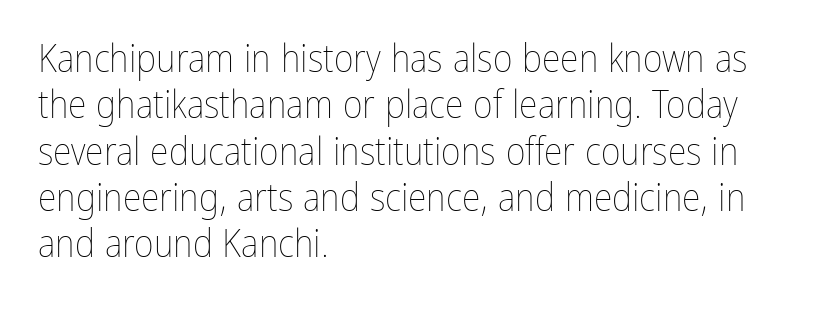
Q: Is the text bold? A: No.
Q: Is the text italic (slanted)? A: No, it is upright.
Q: Is the text underlined? A: No.
Q: How is the paragraph aligned? A: Left-aligned.
Q: Is the spacing between letters normal or unusually wide? A: Normal.
Q: Width (condensed, normal, or wide)? A: Condensed.
Q: Stroke contrast? A: Low.
Q: x-height? A: Medium.
Q: Monospaced? A: No.
